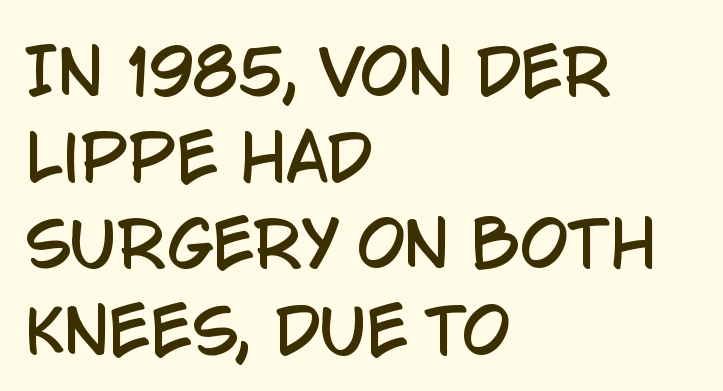
Evenly set lines give the paragraph a standard silhouette. You could not count columns in this text — the font is proportionally spaced. Decoration check: the copy has no underline. You could call the tracking neutral — neither tight nor loose.
